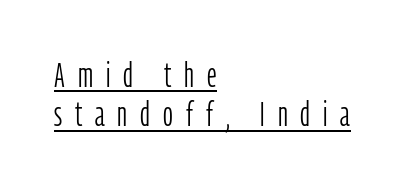
Short and long lines alike share a common starting point at left. This sample uses an upright cut, with every glyph sitting square on the baseline. Weight: in the light-to-regular range. Tracking value appears strongly positive — letters spread wide. The face used here is proportionally spaced, like ordinary book or web type. These lines are composed in type without serifs.
